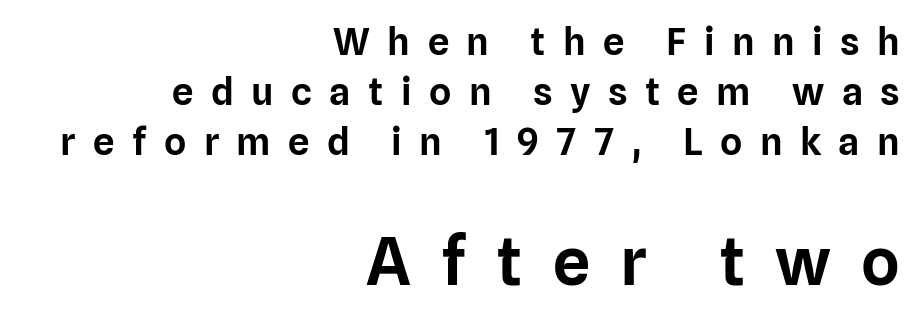
Visually the block forms a straight wall on the right and a jagged coastline on the left. Unmarked baselines from the first word to the last. The gaps between neighbouring characters are conspicuously large. The axis of the letterforms is exactly vertical. A typesetter would call this leading conventional body-copy spacing.
